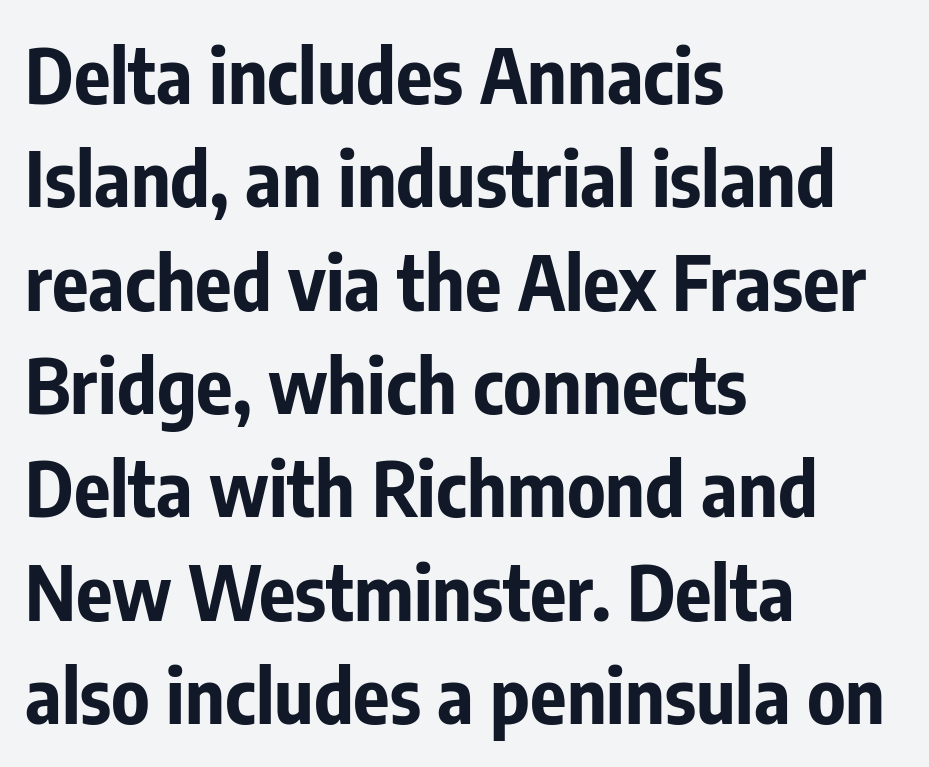
{"serif": "no", "italic": "no", "bold": "yes", "weight": "bold", "width": "condensed", "stroke_contrast": "low", "x_height": "medium", "monospaced": "no", "underline": "no", "align": "left", "line_spacing": "normal", "line_spacing_ratio": 1.36, "letter_spacing": "normal", "letter_spacing_em": 0.0, "glyph_px": 76}
